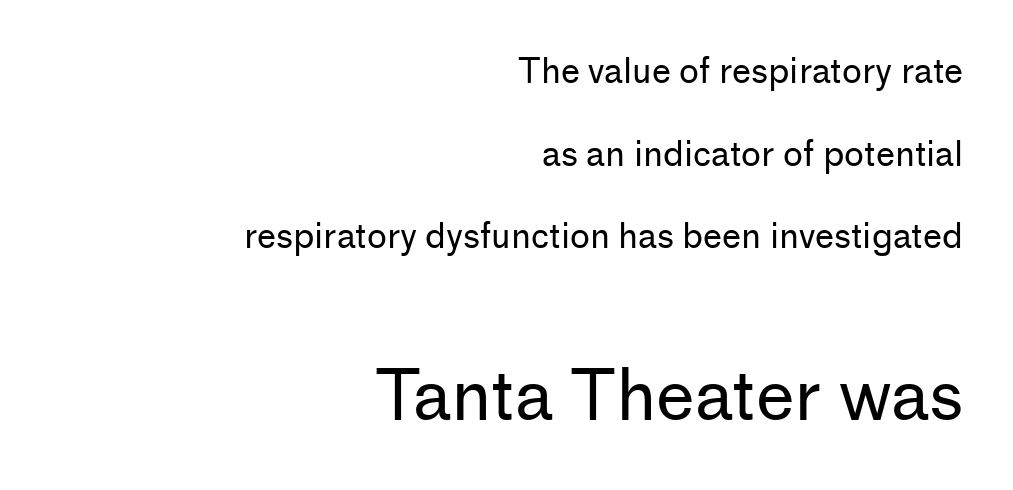
Q: Is the text bold? A: No.
Q: Is the text italic (slanted)? A: No, it is upright.
Q: Is the typeface a serif or a sans-serif typeface? A: Sans-serif.
Q: Is the text underlined? A: No.
Q: How is the paragraph aligned? A: Right-aligned.
Q: Is the spacing between letters normal or unusually wide? A: Normal.
Q: Is the spacing between lines tight, normal or loose? A: Loose.
Q: Which block of text is set in a larger size, the first (top) or the second (bottom)? A: The second (bottom) one.
Q: Width (condensed, normal, or wide)? A: Normal.
Q: Stroke contrast? A: Low.
Q: x-height? A: Medium.
Q: Monospaced? A: No.
